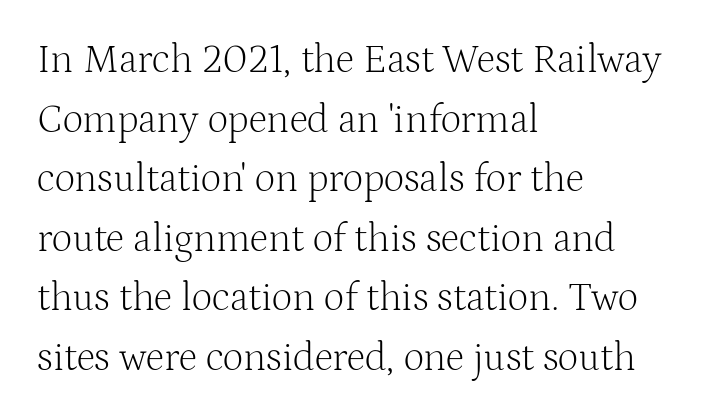
The image shows 40 px light serif type, upright; set left-aligned, normal line spacing (1.49x), normal letter spacing, not underlined; medium stroke contrast and a medium x-height.
